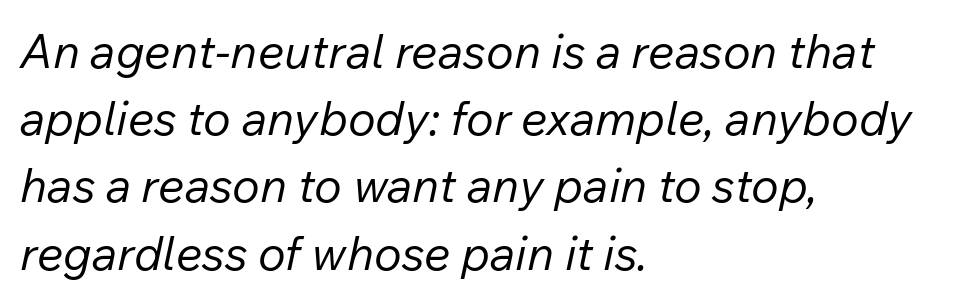
Q: Is the text bold? A: No.
Q: Is the text italic (slanted)? A: Yes, it leans right by about 12 degrees.
Q: Is the text underlined? A: No.
Q: How is the paragraph aligned? A: Left-aligned.
Q: Is the spacing between letters normal or unusually wide? A: Normal.
Q: Is the spacing between lines tight, normal or loose? A: Normal.
Q: Width (condensed, normal, or wide)? A: Normal.
Q: Stroke contrast? A: Low.
Q: x-height? A: Medium.
Q: Monospaced? A: No.
